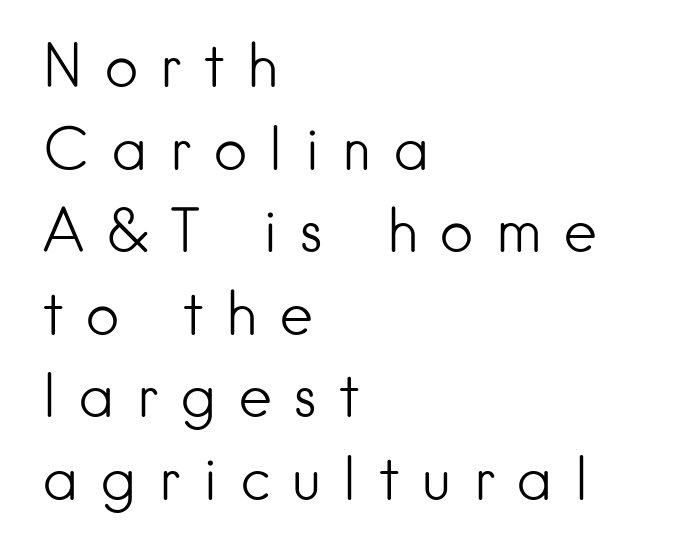
This rendering uses left alignment, leaving the right contour irregular. Any mark beneath the type? The region is blank. Does extra space separate the letters? Yes, quite a lot of it. This sample uses an upright cut, with every glyph sitting square on the baseline. Character widths vary here, with narrow letters taking less room than wide ones. No chunkiness to these letters — they're not bold.
